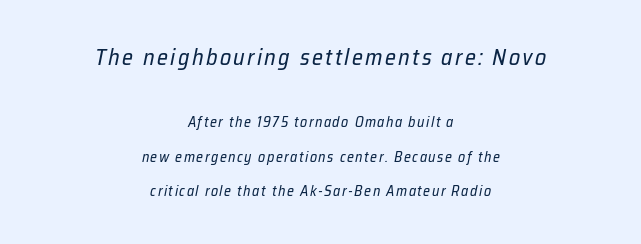
{"italic": "yes", "lean": "right", "slant_degrees": 12, "bold": "no", "underline": "no", "align": "center", "line_spacing": "loose", "line_spacing_ratio": 2.45, "larger_block": "first", "size_ratio": 1.57, "glyph_px": 22}
